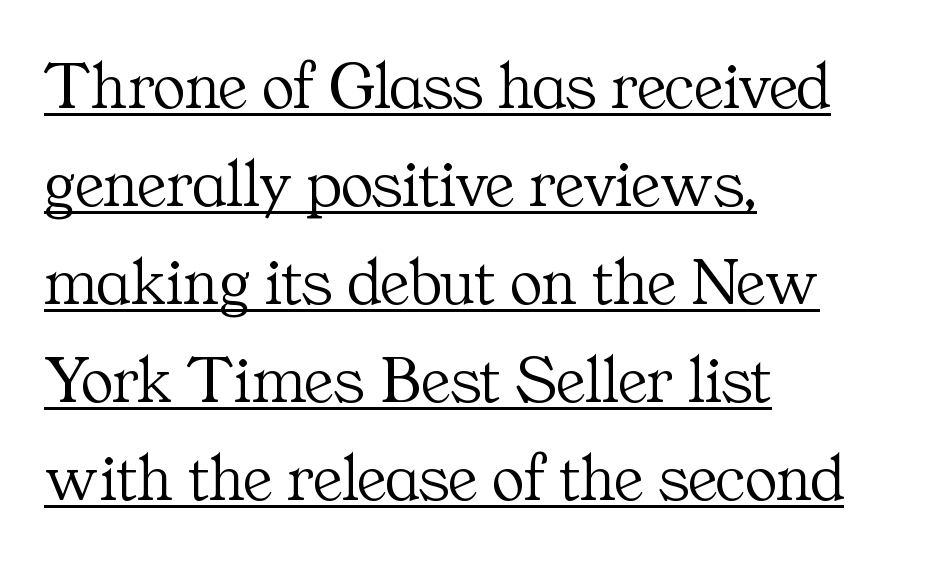
Baseline-to-baseline distance is the conventional proportion of letter height. Type style note: has serifs. The passage shown is underscored from start to finish. Unlike italic type, these characters show no tilt at all.
